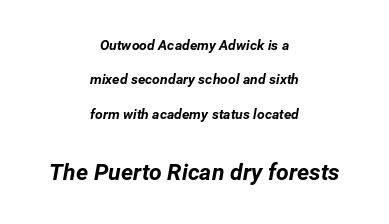
Q: Is the text bold? A: Yes.
Q: Is the text italic (slanted)? A: Yes, it leans right by about 12 degrees.
Q: Is the text underlined? A: No.
Q: How is the paragraph aligned? A: Centered.
Q: Is the spacing between letters normal or unusually wide? A: Normal.
Q: Is the spacing between lines tight, normal or loose? A: Loose.
Q: Which block of text is set in a larger size, the first (top) or the second (bottom)? A: The second (bottom) one.
